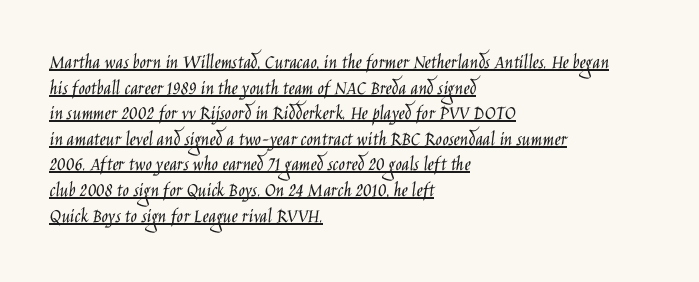
{"bold": "no", "underline": "yes", "align": "left", "line_spacing_ratio": 1.22, "letter_spacing": "normal", "letter_spacing_em": 0.0, "glyph_px": 21}
